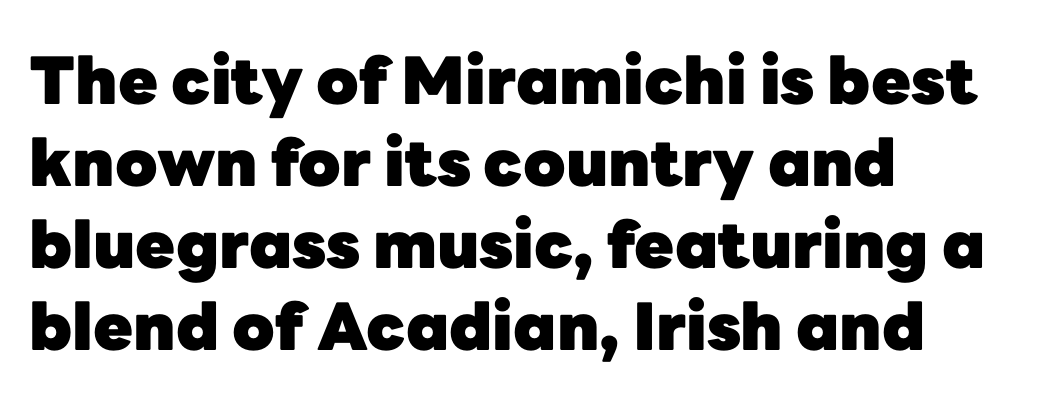
{"serif": "no", "italic": "no", "bold": "yes", "weight": "heavy", "width": "normal", "stroke_contrast": "low", "x_height": "medium", "monospaced": "no", "underline": "no", "align": "left", "line_spacing": "normal", "line_spacing_ratio": 1.26, "letter_spacing": "normal", "letter_spacing_em": 0.0, "glyph_px": 65}
